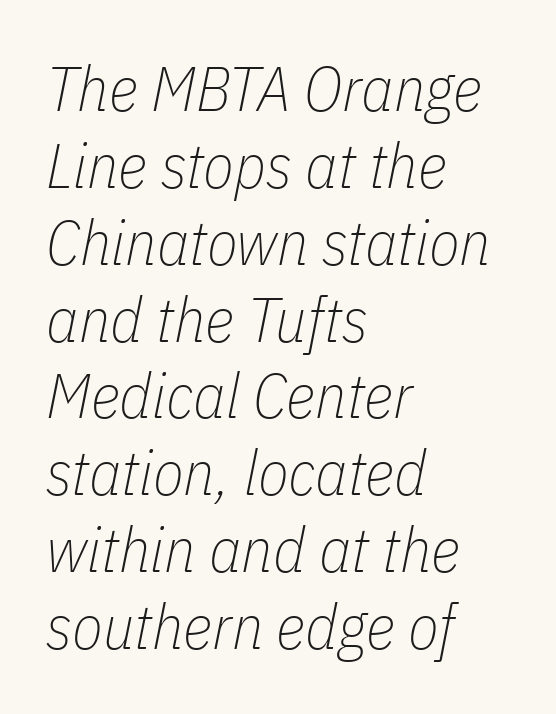
The image shows 63 px thin, condensed type, italic (leaning right); set left-aligned, line spacing 1.22x, normal letter spacing, not underlined; low stroke contrast and a medium x-height.
